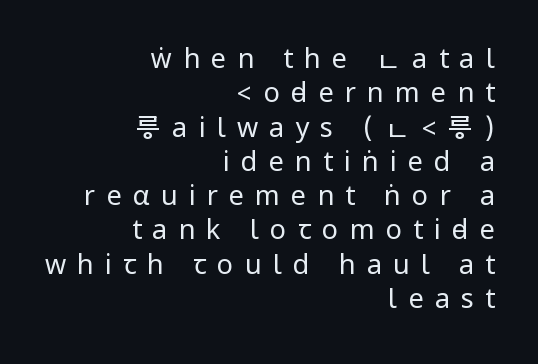
The vertical gap from one line to the next is medium. No extra ink here — the face is not bold. Typeset ragged left — the right edge is the straight one. Descenders hang freely into open space. Posture: straight, roman, zero tilt.
